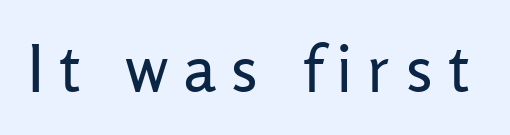
{"serif": "no", "italic": "no", "bold": "no", "weight": "regular", "width": "normal", "stroke_contrast": "low", "x_height": "medium", "monospaced": "no", "underline": "no", "letter_spacing": "wide", "letter_spacing_em": 0.22, "glyph_px": 66}
